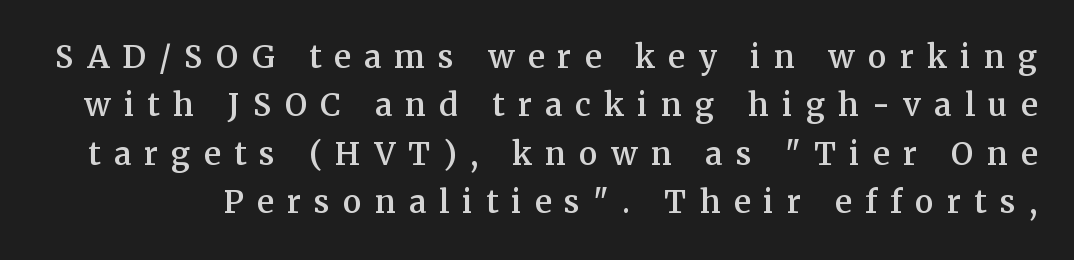
These lines sit exactly where default settings would place them. Underline: absent. Are there feet on the stems? There are — it's a serif. Tracking value appears strongly positive — letters spread wide.
